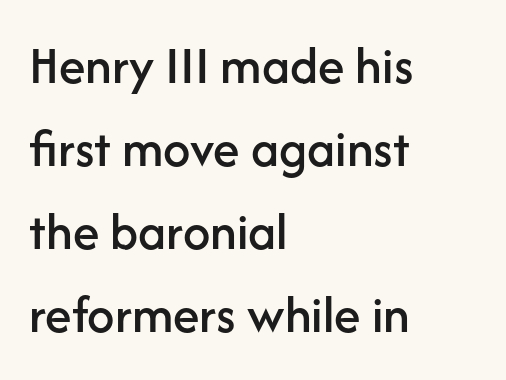
{"serif": "no", "italic": "no", "width": "normal", "stroke_contrast": "low", "x_height": "medium", "monospaced": "no", "underline": "no", "align": "left", "line_spacing": "normal", "line_spacing_ratio": 1.54, "letter_spacing": "normal", "letter_spacing_em": 0.0, "glyph_px": 54}
